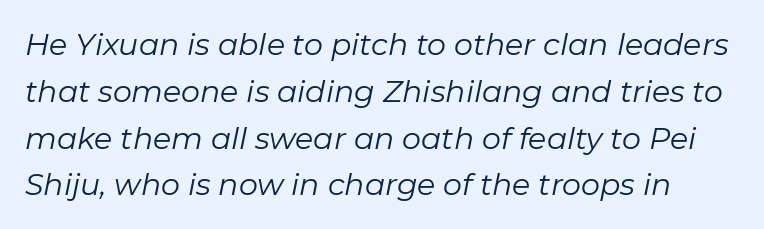
These lines are rendered in a variable-pitch font. The rendering applies a slant to the glyphs. This rendering features lettering with no underline. Reading down the column, the eye jumps a familiar distance to each next line. No heavy texture on the line: the type isn't bold.
